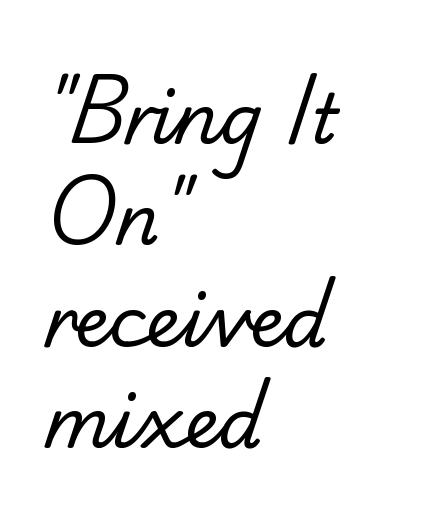
Q: Is the text bold? A: No.
Q: Is the typeface a serif or a sans-serif typeface? A: Sans-serif.
Q: Is the text underlined? A: No.
Q: How is the paragraph aligned? A: Left-aligned.
Q: Is the spacing between letters normal or unusually wide? A: Normal.
Q: Is the spacing between lines tight, normal or loose? A: Normal.
Q: Width (condensed, normal, or wide)? A: Normal.
Q: Stroke contrast? A: Low.
Q: x-height? A: Small.
Q: Monospaced? A: No.
